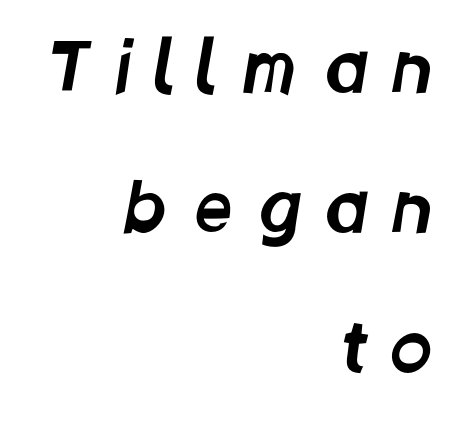
Q: Is the typeface a serif or a sans-serif typeface? A: Sans-serif.
Q: Is the text underlined? A: No.
Q: How is the paragraph aligned? A: Right-aligned.
Q: Is the spacing between letters normal or unusually wide? A: Unusually wide.
Q: Is the spacing between lines tight, normal or loose? A: Loose.
Q: Width (condensed, normal, or wide)? A: Condensed.
Q: Stroke contrast? A: Low.
Q: x-height? A: Large.
Q: Monospaced? A: No.
